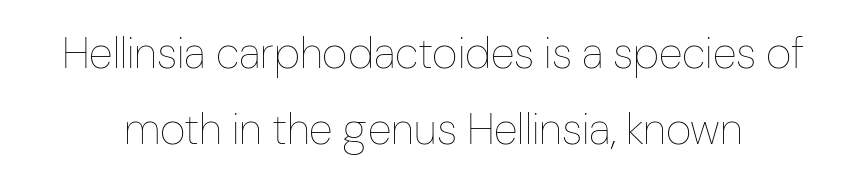
Tall strokes in this sample are plumb rather than angled. Descenders hang freely into open space. The typeface has the unassuming heft of standard copy or less. Tracking here is standard; glyphs follow each other at the usual distance.
